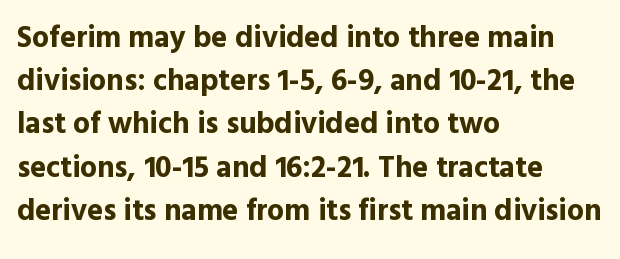
Q: Is the text bold? A: Yes.
Q: Is the text italic (slanted)? A: No, it is upright.
Q: Is the typeface a serif or a sans-serif typeface? A: Sans-serif.
Q: Is the text underlined? A: No.
Q: How is the paragraph aligned? A: Left-aligned.
Q: Is the spacing between letters normal or unusually wide? A: Normal.
Q: Is the spacing between lines tight, normal or loose? A: Normal.
Q: Width (condensed, normal, or wide)? A: Normal.
Q: x-height? A: Medium.
Q: Monospaced? A: No.
